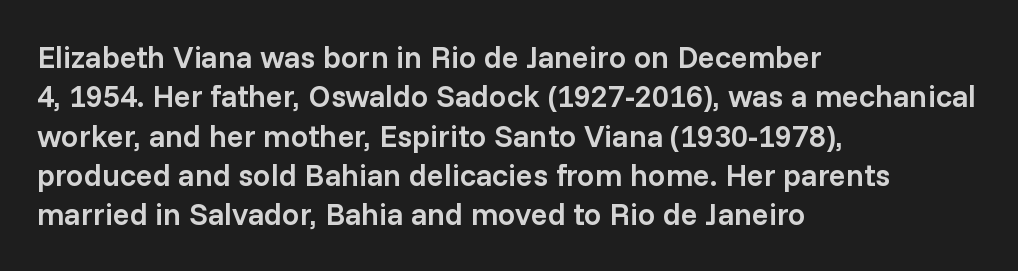
{"serif": "no", "italic": "no", "bold": "semi", "weight": "semibold", "width": "normal", "stroke_contrast": "low", "x_height": "medium", "monospaced": "no", "underline": "no", "align": "left", "line_spacing": "normal", "line_spacing_ratio": 1.27, "letter_spacing": "normal", "letter_spacing_em": 0.0, "glyph_px": 31}
